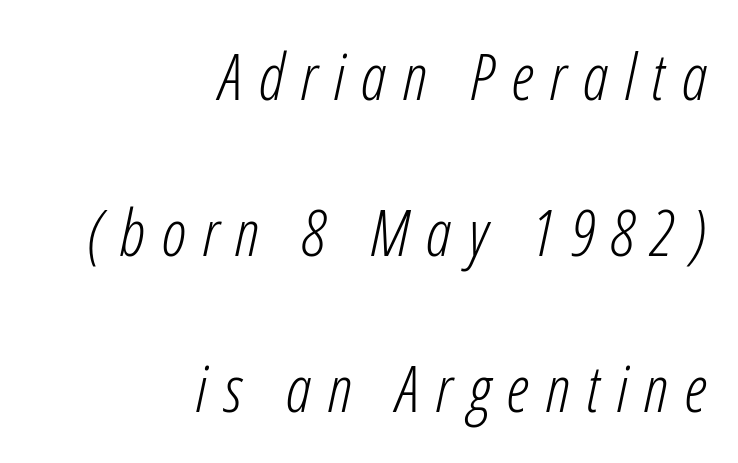
Q: Is the text bold? A: No.
Q: Is the text italic (slanted)? A: Yes, it leans right by about 12 degrees.
Q: Is the text underlined? A: No.
Q: How is the paragraph aligned? A: Right-aligned.
Q: Is the spacing between letters normal or unusually wide? A: Unusually wide.
Q: Is the spacing between lines tight, normal or loose? A: Loose.
Q: Width (condensed, normal, or wide)? A: Condensed.
Q: Stroke contrast? A: Low.
Q: x-height? A: Medium.
Q: Monospaced? A: No.
